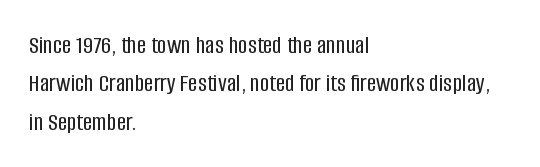
{"italic": "no", "underline": "no", "align": "left", "line_spacing": "normal", "line_spacing_ratio": 1.48, "letter_spacing": "normal", "letter_spacing_em": 0.0, "glyph_px": 26}
